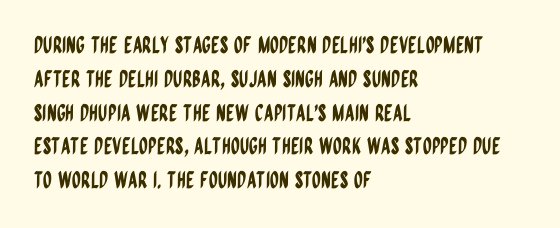
{"italic": "no", "underline": "no", "align": "left", "line_spacing": "normal", "line_spacing_ratio": 1.47, "letter_spacing": "normal", "letter_spacing_em": 0.0, "glyph_px": 23}
